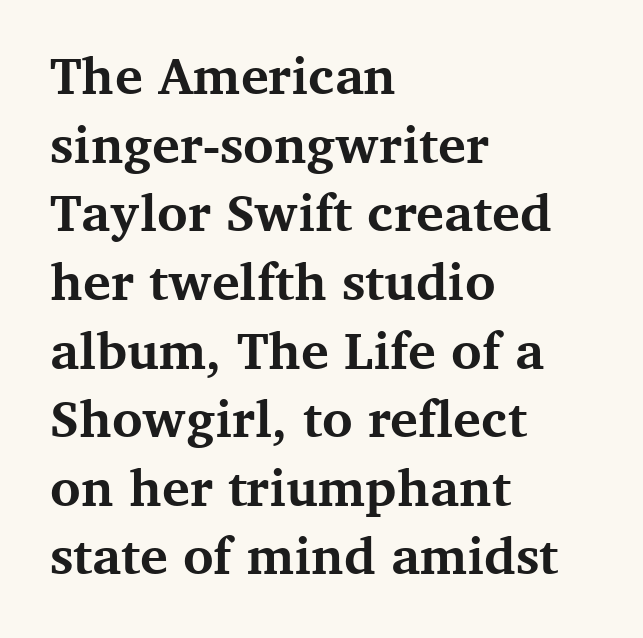
Q: Is the text bold? A: Yes.
Q: Is the text italic (slanted)? A: No, it is upright.
Q: Is the typeface a serif or a sans-serif typeface? A: Serif.
Q: Is the text underlined? A: No.
Q: How is the paragraph aligned? A: Left-aligned.
Q: Is the spacing between letters normal or unusually wide? A: Normal.
Q: Is the spacing between lines tight, normal or loose? A: Normal.
Q: Width (condensed, normal, or wide)? A: Normal.
Q: Stroke contrast? A: Medium.
Q: x-height? A: Medium.
Q: Monospaced? A: No.
